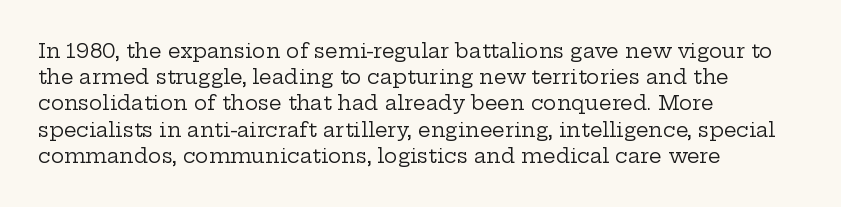
No chunkiness to these letters — they're not bold. Alignment: flush left. Do the letters lean? They stand straight. Horizontal bands of white between lines are of average thickness. Has an underline been added? It has not. Is the letter spacing exaggerated? No — it looks like the ordinary default.
